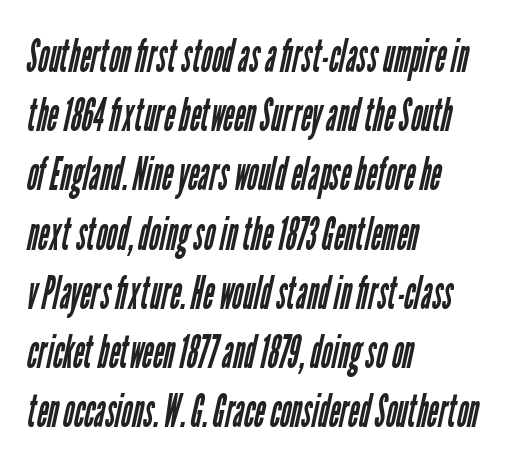
Font category for this specimen: sans-serif. Each row of text sits above clean, open space. Leading: standard. Do the characters align in a grid? No, the font is proportional. A typesetter would call this zero additional tracking. Notice how the passage keeps a crisp vertical edge on the left only.
